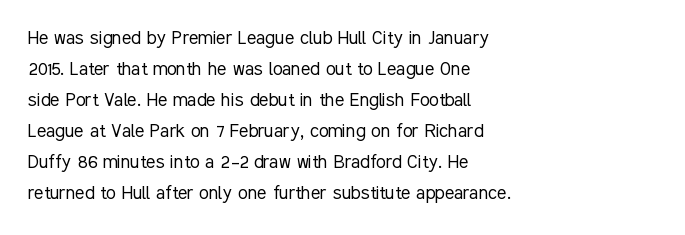
The words here are not underlined. Default kerning and tracking; the words read as compact shapes. The paragraph shown leans on its left margin. Posture: straight, roman, zero tilt. Vertical stems look standard width or narrower in stroke. Vertical spacing — default.
